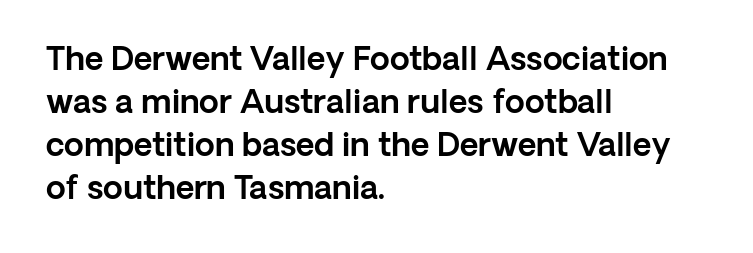
The image shows 32 px sans-serif type, upright; set left-aligned, normal line spacing (1.34x), normal letter spacing, not underlined; a medium x-height.
